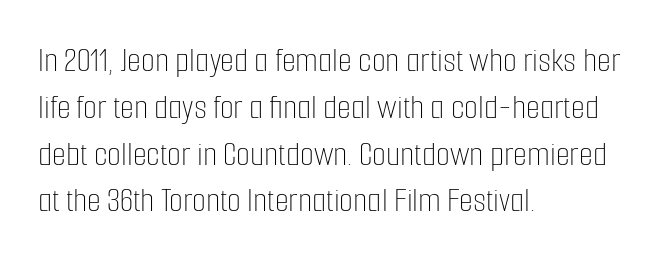
{"italic": "no", "bold": "no", "weight": "thin", "width": "condensed", "stroke_contrast": "low", "x_height": "medium", "monospaced": "no", "underline": "no", "align": "left", "line_spacing": "normal", "line_spacing_ratio": 1.3, "letter_spacing": "normal", "letter_spacing_em": 0.0, "glyph_px": 36}
